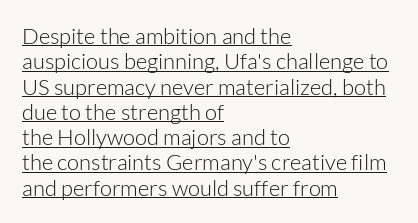
The letters look calm and open, with moderate or lighter stems. The vertical gap from one line to the next is small. The letters stand straight up with perfectly vertical stems. Teacher's note: observe the even left margin — that is flush-left alignment.
